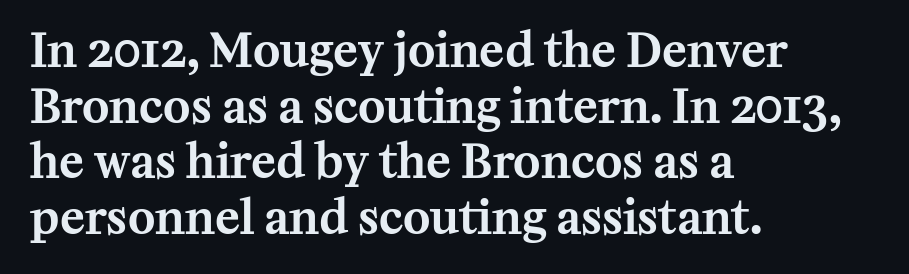
{"serif": "yes", "italic": "no", "width": "normal", "stroke_contrast": "medium", "x_height": "medium", "monospaced": "no", "underline": "no", "align": "left", "line_spacing_ratio": 1.21, "letter_spacing": "normal", "letter_spacing_em": 0.0, "glyph_px": 46}
